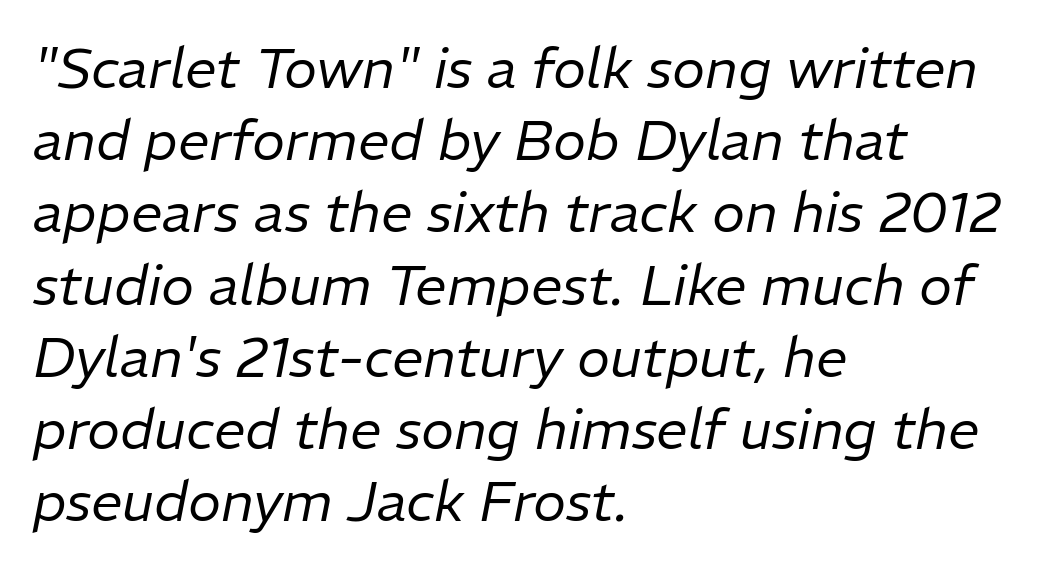
Compared with typical body copy, the letter spacing here is the same. Proportional: the letters do not fall into vertical columns. Weight: in the light-to-regular range. In terms of leading, this rendering sits right in the middle. One-word summary of the alignment: left.
